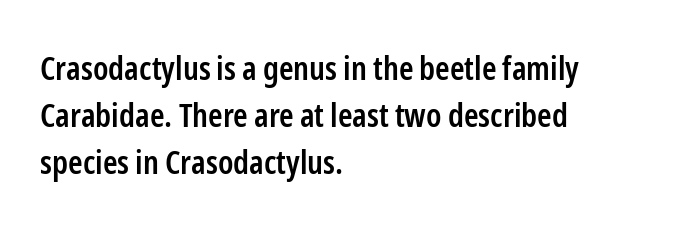
Q: Is the text bold? A: Semi-bold.
Q: Is the text italic (slanted)? A: No, it is upright.
Q: Is the typeface a serif or a sans-serif typeface? A: Sans-serif.
Q: Is the text underlined? A: No.
Q: How is the paragraph aligned? A: Left-aligned.
Q: Is the spacing between letters normal or unusually wide? A: Normal.
Q: Is the spacing between lines tight, normal or loose? A: Normal.
Q: Width (condensed, normal, or wide)? A: Condensed.
Q: Stroke contrast? A: Low.
Q: x-height? A: Medium.
Q: Monospaced? A: No.
